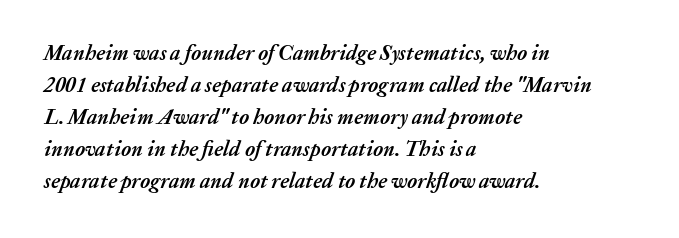
Q: Is the text bold? A: Yes.
Q: Is the text italic (slanted)? A: Yes, it leans right by about 20 degrees.
Q: Is the text underlined? A: No.
Q: How is the paragraph aligned? A: Left-aligned.
Q: Is the spacing between letters normal or unusually wide? A: Normal.
Q: Is the spacing between lines tight, normal or loose? A: Normal.
